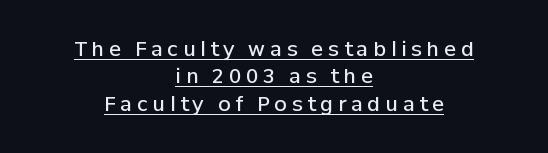
Q: Is the text bold? A: Semi-bold.
Q: Is the text italic (slanted)? A: No, it is upright.
Q: Is the text underlined? A: Yes.
Q: How is the paragraph aligned? A: Centered.
Q: Is the spacing between letters normal or unusually wide? A: Unusually wide.
Q: Is the spacing between lines tight, normal or loose? A: Normal.
